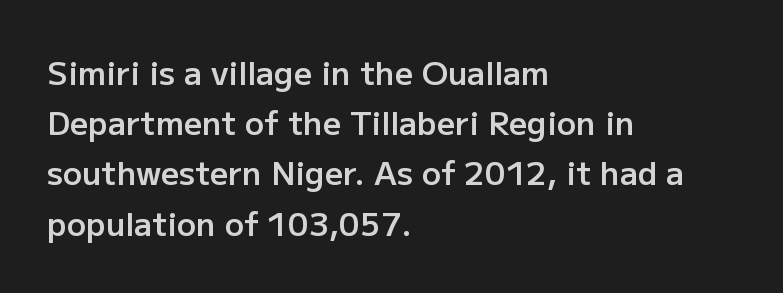
The lettering stays uniformly vertical, giving the passage a roman look. This rendering leaves character spacing at its baseline value. Just letters on the line, the space beneath them empty. Semibold letterforms, between regular and bold. Note: no serifs on the glyphs.
